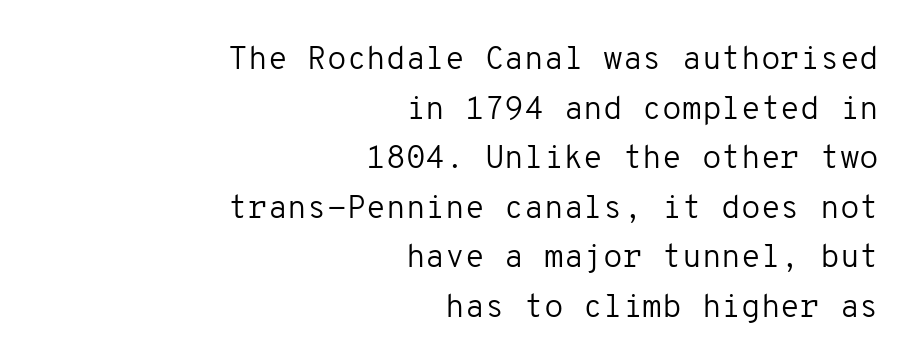
Q: Is the text bold? A: No.
Q: Is the text italic (slanted)? A: No, it is upright.
Q: Is the typeface a serif or a sans-serif typeface? A: Sans-serif.
Q: Is the text underlined? A: No.
Q: How is the paragraph aligned? A: Right-aligned.
Q: Is the spacing between letters normal or unusually wide? A: Normal.
Q: Is the spacing between lines tight, normal or loose? A: Normal.
Q: Width (condensed, normal, or wide)? A: Normal.
Q: Stroke contrast? A: Low.
Q: x-height? A: Medium.
Q: Monospaced? A: Yes.
